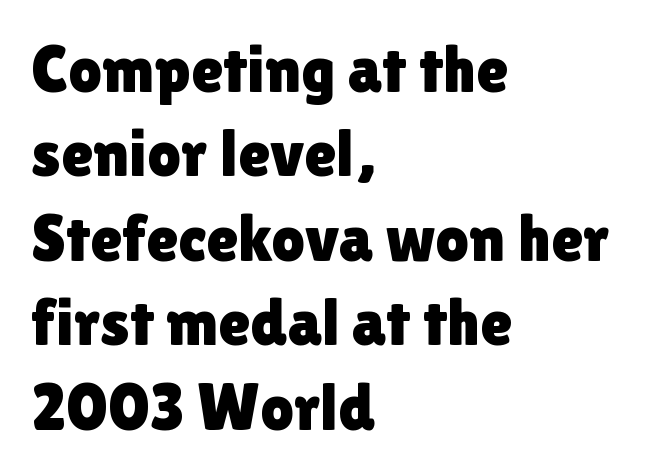
{"serif": "no", "italic": "no", "width": "normal", "x_height": "medium", "monospaced": "no", "underline": "no", "align": "left", "line_spacing": "normal", "line_spacing_ratio": 1.28, "letter_spacing": "normal", "letter_spacing_em": 0.0, "glyph_px": 66}
